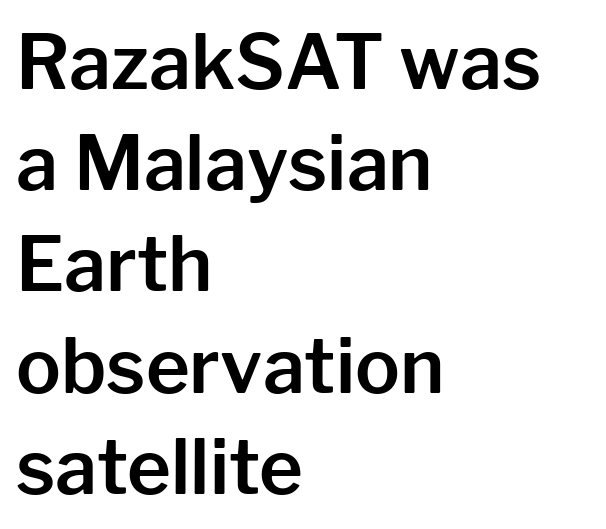
These lines are composed in type without serifs. Nobody drew a line under any word here. This sample has the flowing, uneven cadence of proportional lettering. Honestly, the letter spacing is just normal — you wouldn't notice it. Reading down the column, the eye jumps a familiar distance to each next line.
